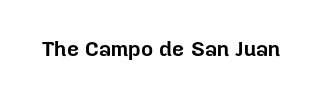
Q: Is the text bold? A: Yes.
Q: Is the text italic (slanted)? A: No, it is upright.
Q: Is the text underlined? A: No.
Q: Is the spacing between letters normal or unusually wide? A: Normal.
